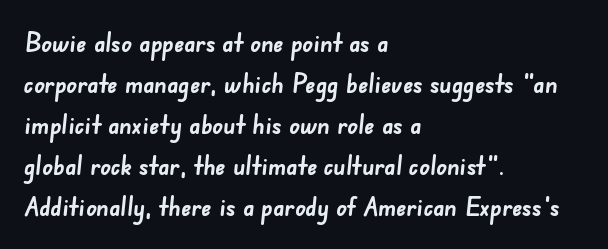
The rendering uses a moderate line-height, typical for paragraphs. The strokes are fattened all the way to bold. There is no visible air inserted between adjacent glyphs. A bare baseline throughout the passage. Line beginnings align vertically; line endings do not.
